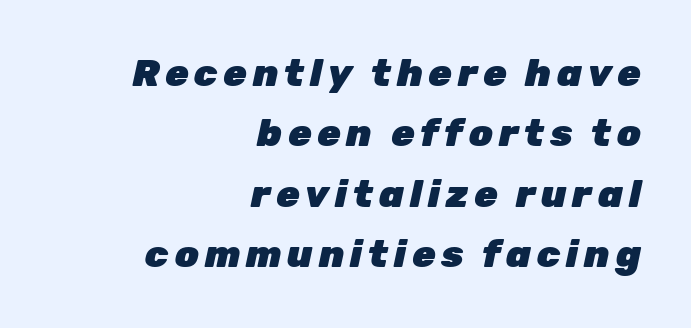
{"italic": "yes", "lean": "right", "slant_degrees": 12, "bold": "yes", "weight": "heavy", "width": "normal", "stroke_contrast": "low", "x_height": "medium", "monospaced": "no", "underline": "no", "align": "right", "line_spacing": "normal", "line_spacing_ratio": 1.59, "glyph_px": 38}
